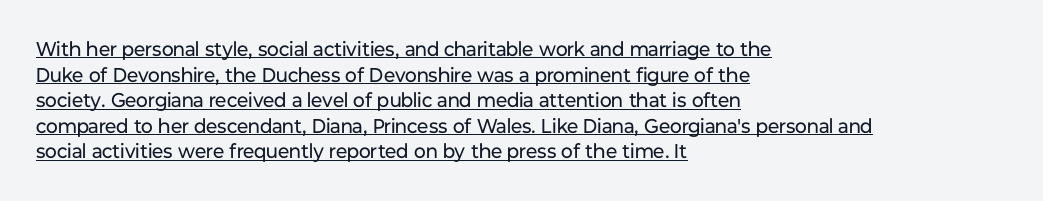
Q: Is the text bold? A: No.
Q: Is the text italic (slanted)? A: No, it is upright.
Q: Is the text underlined? A: Yes.
Q: How is the paragraph aligned? A: Left-aligned.
Q: Is the spacing between letters normal or unusually wide? A: Normal.
Q: Is the spacing between lines tight, normal or loose? A: Normal.
